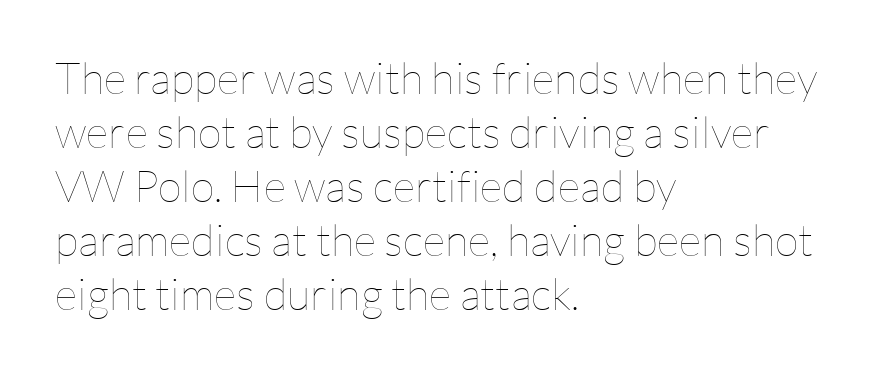
Q: Is the text bold? A: No.
Q: Is the text italic (slanted)? A: No, it is upright.
Q: Is the text underlined? A: No.
Q: How is the paragraph aligned? A: Left-aligned.
Q: Is the spacing between letters normal or unusually wide? A: Normal.
Q: Width (condensed, normal, or wide)? A: Normal.
Q: Stroke contrast? A: Low.
Q: x-height? A: Medium.
Q: Monospaced? A: No.
